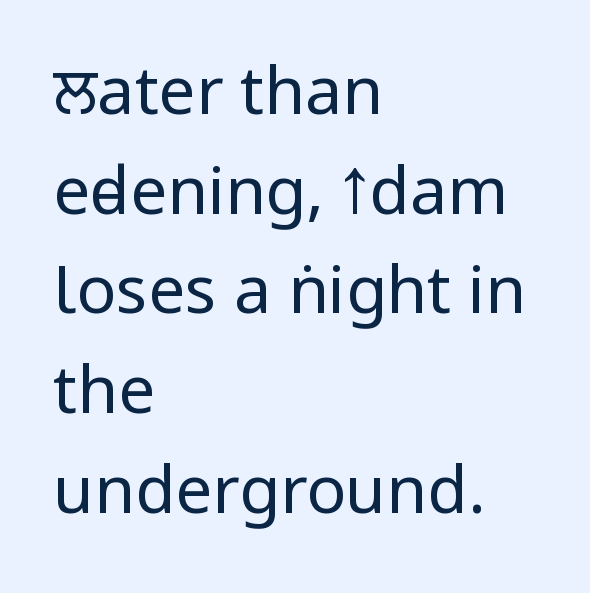
The image shows 66 px regular-weight, condensed sans-serif type, upright; set left-aligned, normal line spacing (1.51x), normal letter spacing, not underlined; low stroke contrast and a large x-height.
